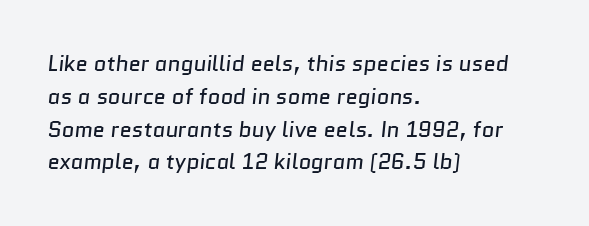
{"bold": "no", "underline": "no", "align": "left", "line_spacing": "normal", "line_spacing_ratio": 1.49, "letter_spacing": "normal", "letter_spacing_em": 0.0, "glyph_px": 22}
